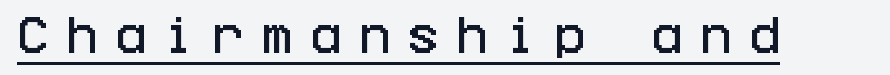
Stroke terminals: plain, sans-serif. You can see a thin bar hugging the bottom of the glyphs. Quick note: not italic, upright. The letters are spread apart with noticeably loose tracking.
